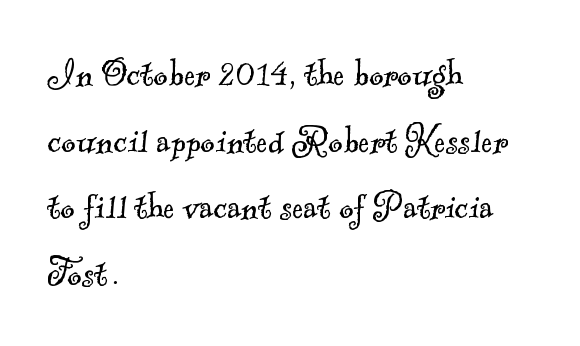
Spacing verdict: proportional, widths tailored to each character. What kind of face is this? One with serifs. Which margin do the lines hug? The left one — the right edge is uneven. The baseline area is clear.
